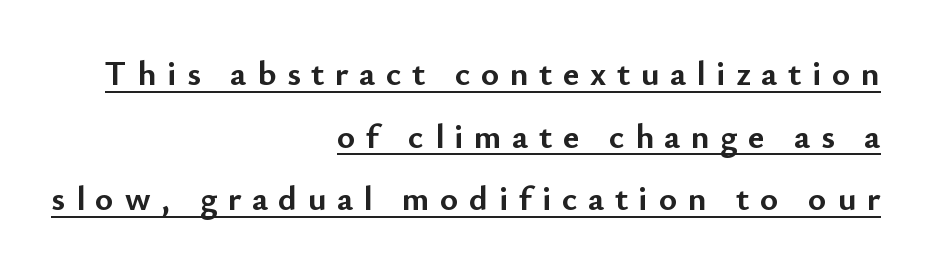
The font is running at its bold setting. The rendering inserts visible extra space after every character. Right-aligned paragraph, ragged on the left. Honestly, the underline is the first thing you notice here. When letters stand straight like this, we call the style roman or upright.
